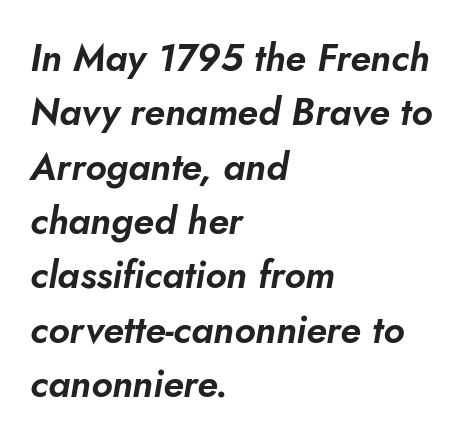
{"italic": "yes", "lean": "right", "slant_degrees": 10, "width": "normal", "stroke_contrast": "low", "x_height": "small", "monospaced": "no", "underline": "no", "align": "left", "line_spacing": "normal", "line_spacing_ratio": 1.43, "letter_spacing": "normal", "letter_spacing_em": 0.0, "glyph_px": 38}
